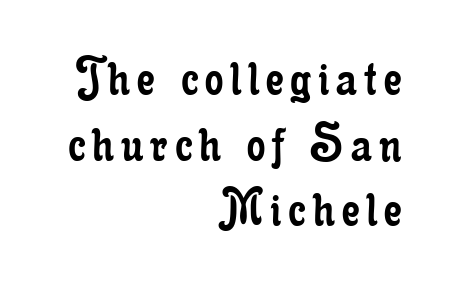
Nothing heavy about these letters — not bold at all. Upright lettering throughout. Successive baselines arrive quickly, one right under another. I'd call this a serif setting — the letters wear small feet. The foot of each line stays bare and open.
